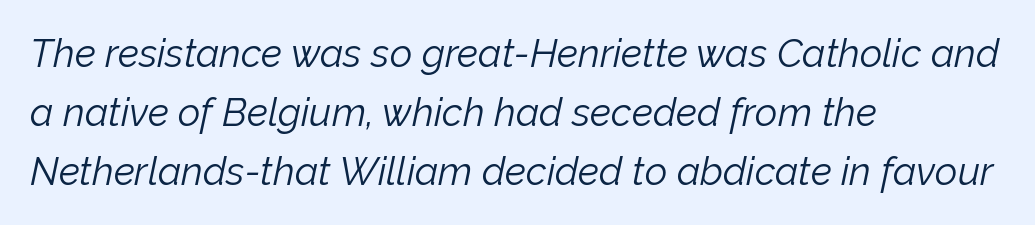
Q: Is the text bold? A: No.
Q: Is the text italic (slanted)? A: Yes, it leans right by about 12 degrees.
Q: Is the text underlined? A: No.
Q: How is the paragraph aligned? A: Left-aligned.
Q: Is the spacing between letters normal or unusually wide? A: Normal.
Q: Is the spacing between lines tight, normal or loose? A: Normal.
Q: Width (condensed, normal, or wide)? A: Normal.
Q: Stroke contrast? A: Low.
Q: x-height? A: Medium.
Q: Monospaced? A: No.
